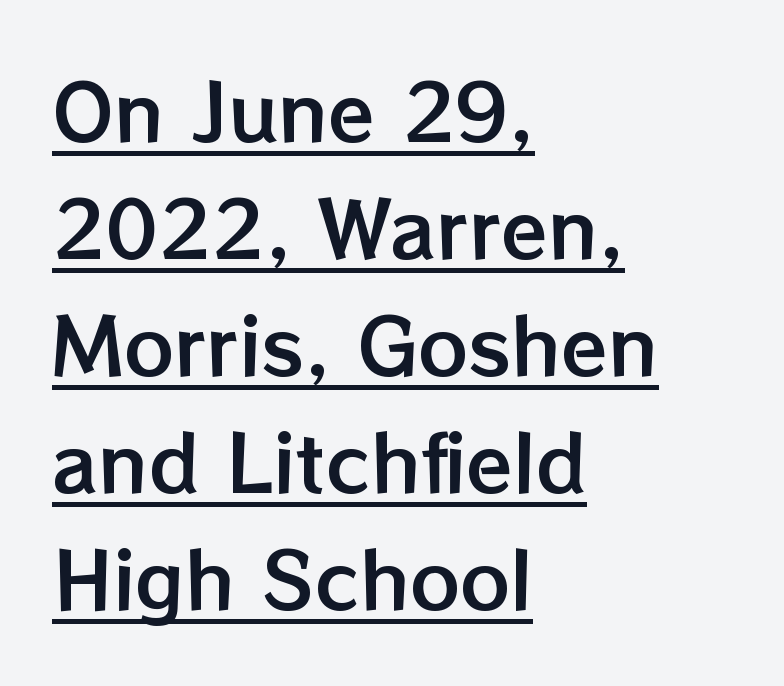
The image shows 77 px text type, upright; set left-aligned, normal line spacing (1.52x), normal letter spacing, underlined; low stroke contrast and a medium x-height.
